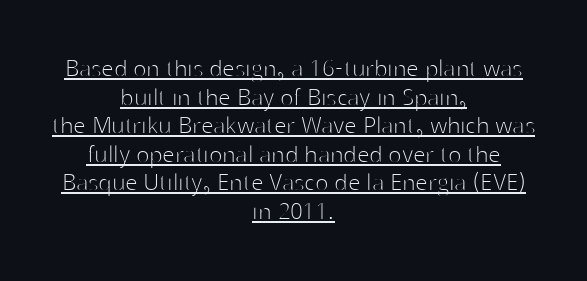
{"serif": "no", "italic": "no", "bold": "no", "weight": "thin", "width": "normal", "stroke_contrast": "high", "x_height": "medium", "monospaced": "no", "underline": "yes", "align": "center", "line_spacing": "tight", "line_spacing_ratio": 1.02, "letter_spacing": "normal", "letter_spacing_em": 0.0, "glyph_px": 28}
